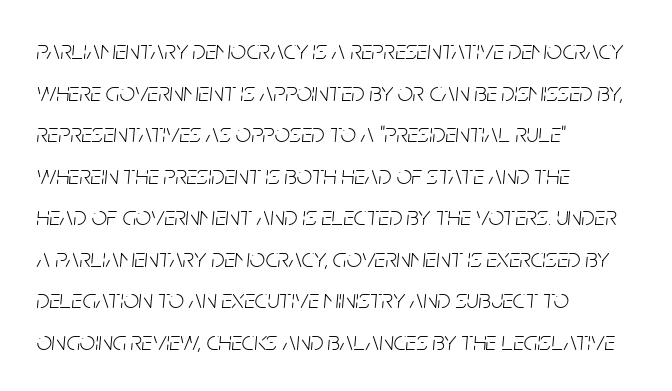
{"italic": "yes", "lean": "right", "slant_degrees": 5, "bold": "no", "underline": "no", "align": "left", "line_spacing": "normal", "line_spacing_ratio": 1.54, "letter_spacing": "normal", "letter_spacing_em": 0.0, "glyph_px": 27}
